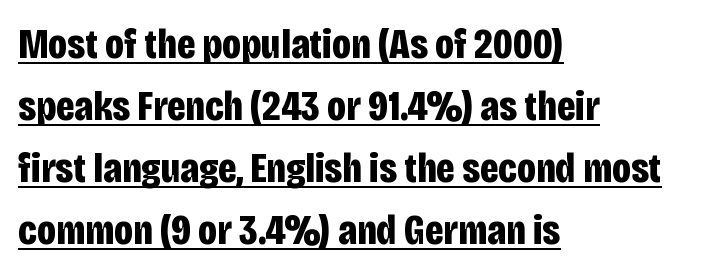
Q: Is the text bold? A: Yes.
Q: Is the text italic (slanted)? A: No, it is upright.
Q: Is the typeface a serif or a sans-serif typeface? A: Sans-serif.
Q: Is the text underlined? A: Yes.
Q: How is the paragraph aligned? A: Left-aligned.
Q: Is the spacing between letters normal or unusually wide? A: Normal.
Q: Is the spacing between lines tight, normal or loose? A: Normal.
Q: Width (condensed, normal, or wide)? A: Condensed.
Q: Stroke contrast? A: Low.
Q: x-height? A: Large.
Q: Monospaced? A: No.
